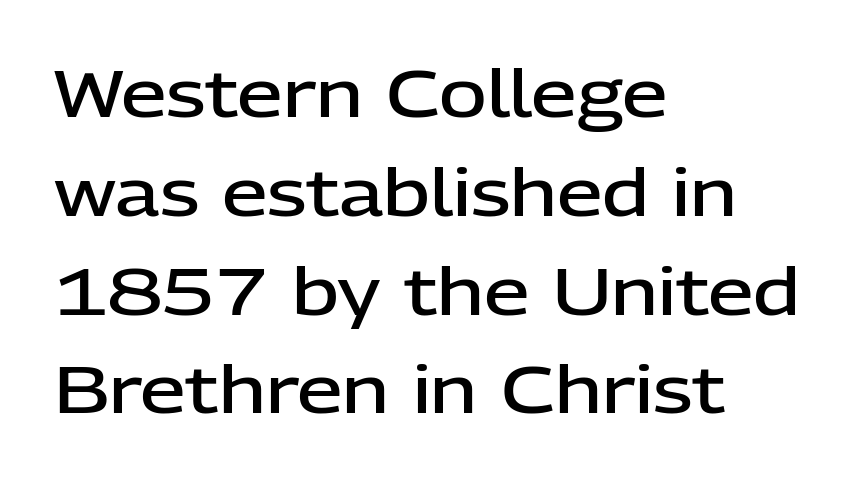
The paragraph shown leans on its left margin. Decoration check: the copy has no underline. Characters follow at the spacing the type designer built in. Think of a printed novel: that variable character pitch is what you see here.
